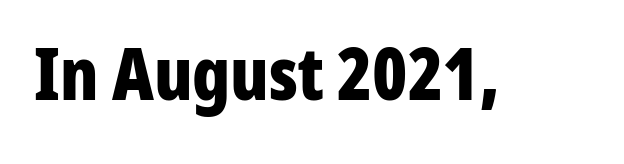
The image shows 73 px bold, condensed sans-serif type, upright; set normal letter spacing, not underlined; low stroke contrast and a medium x-height.
